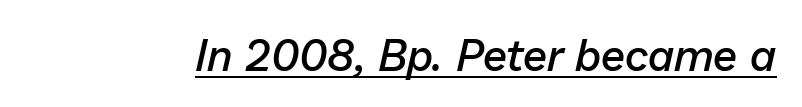
The image shows 44 px semibold type, italic (leaning right); set normal letter spacing, underlined; low stroke contrast and a medium x-height.
